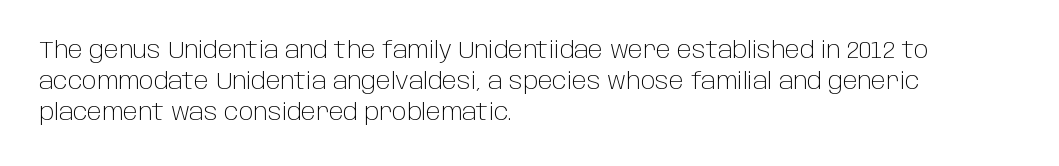
Q: Is the text bold? A: No.
Q: Is the text italic (slanted)? A: No, it is upright.
Q: Is the text underlined? A: No.
Q: How is the paragraph aligned? A: Left-aligned.
Q: Is the spacing between letters normal or unusually wide? A: Normal.
Q: Is the spacing between lines tight, normal or loose? A: Normal.
